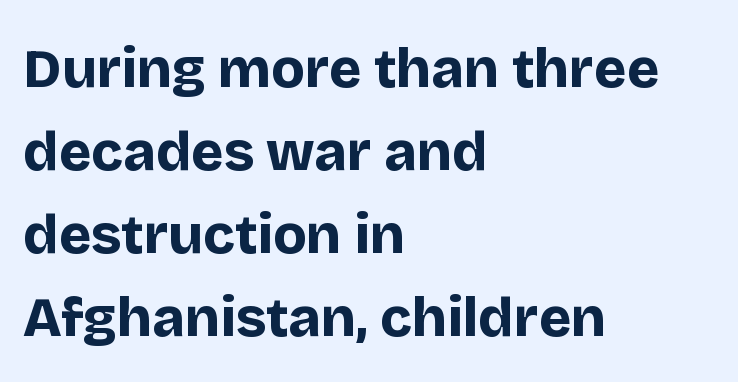
{"serif": "no", "italic": "no", "bold": "yes", "weight": "bold", "width": "normal", "stroke_contrast": "low", "x_height": "large", "monospaced": "no", "underline": "no", "align": "left", "line_spacing": "normal", "line_spacing_ratio": 1.51, "letter_spacing": "normal", "letter_spacing_em": 0.0, "glyph_px": 55}
